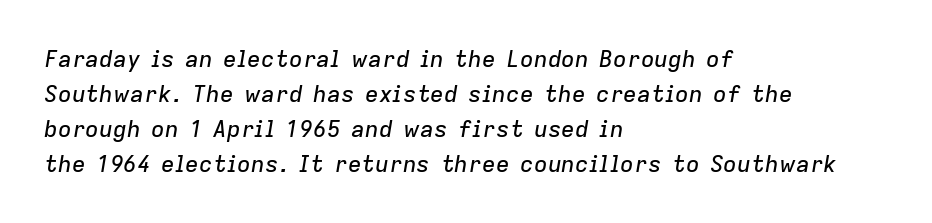
{"italic": "yes", "lean": "right", "slant_degrees": 9, "underline": "no", "align": "left", "line_spacing": "normal", "line_spacing_ratio": 1.52, "letter_spacing": "normal", "letter_spacing_em": 0.0, "glyph_px": 23}
